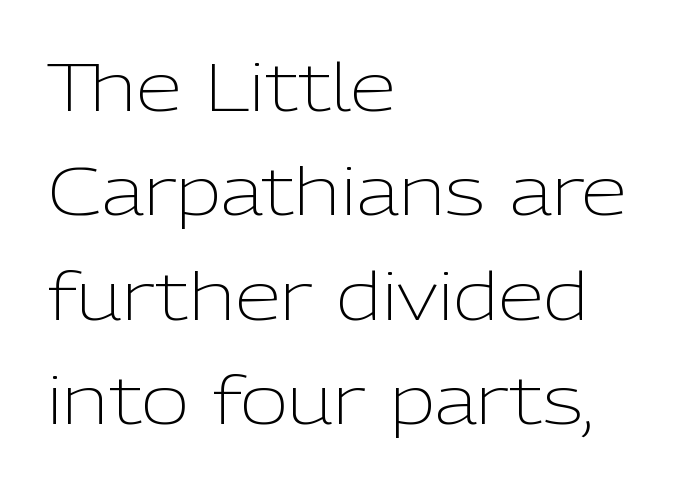
The image shows 66 px light sans-serif type, upright; set left-aligned, normal line spacing (1.58x), normal letter spacing, not underlined; low stroke contrast and a medium x-height.
